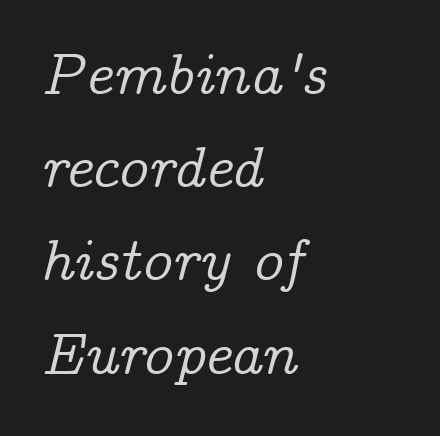
{"serif": "yes", "italic": "yes", "lean": "right", "slant_degrees": 14, "width": "normal", "stroke_contrast": "low", "x_height": "medium", "monospaced": "no", "underline": "no", "align": "left", "line_spacing": "normal", "line_spacing_ratio": 1.58, "letter_spacing": "normal", "letter_spacing_em": 0.0, "glyph_px": 59}
